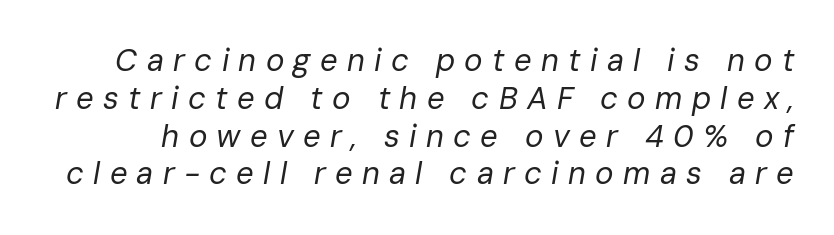
The image shows 31 px regular-weight type, italic (leaning right); set line spacing 1.22x, unusually wide letter spacing (+0.3 em), not underlined; low stroke contrast and a medium x-height.
